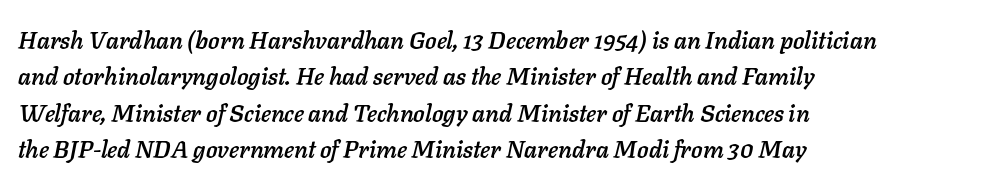
{"italic": "yes", "lean": "right", "slant_degrees": 11, "underline": "no", "align": "left", "line_spacing": "normal", "line_spacing_ratio": 1.52, "letter_spacing": "normal", "letter_spacing_em": 0.0, "glyph_px": 24}
